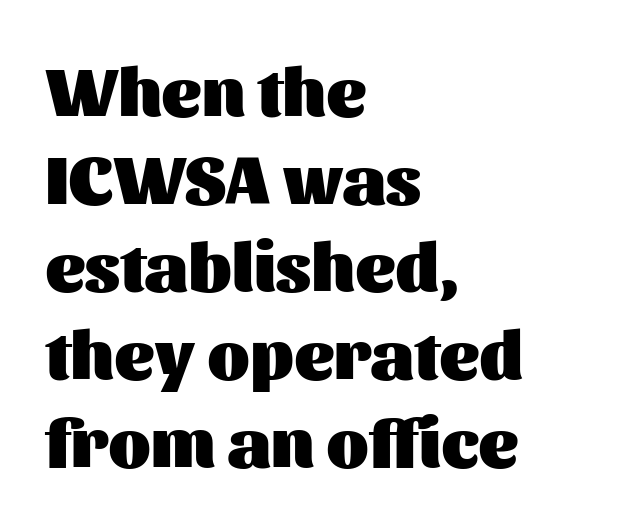
Q: Is the text bold? A: Yes.
Q: Is the text italic (slanted)? A: No, it is upright.
Q: Is the typeface a serif or a sans-serif typeface? A: Sans-serif.
Q: Is the text underlined? A: No.
Q: How is the paragraph aligned? A: Left-aligned.
Q: Is the spacing between letters normal or unusually wide? A: Normal.
Q: Is the spacing between lines tight, normal or loose? A: Normal.
Q: Width (condensed, normal, or wide)? A: Normal.
Q: Stroke contrast? A: Medium.
Q: x-height? A: Medium.
Q: Monospaced? A: No.
